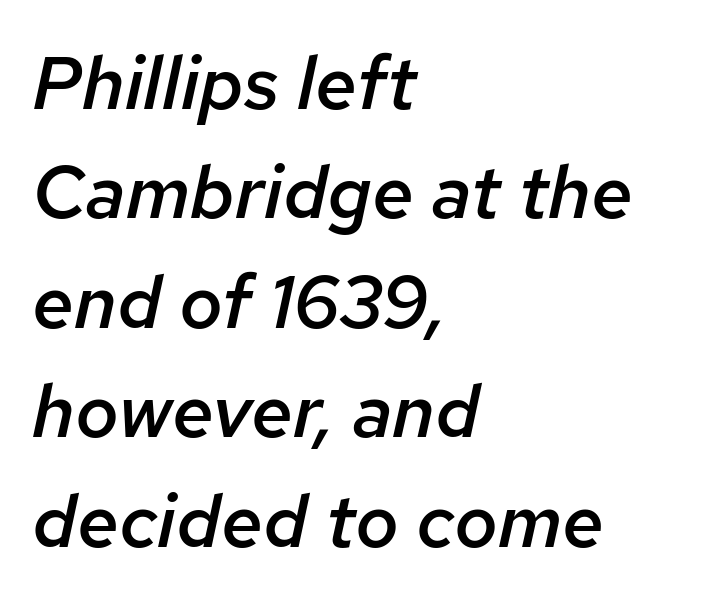
The rendering applies a slant to the glyphs. Letters rest on an invisible, unmarked baseline. This rendering uses left alignment, leaving the right contour irregular. Proportional: the letters do not fall into vertical columns.
